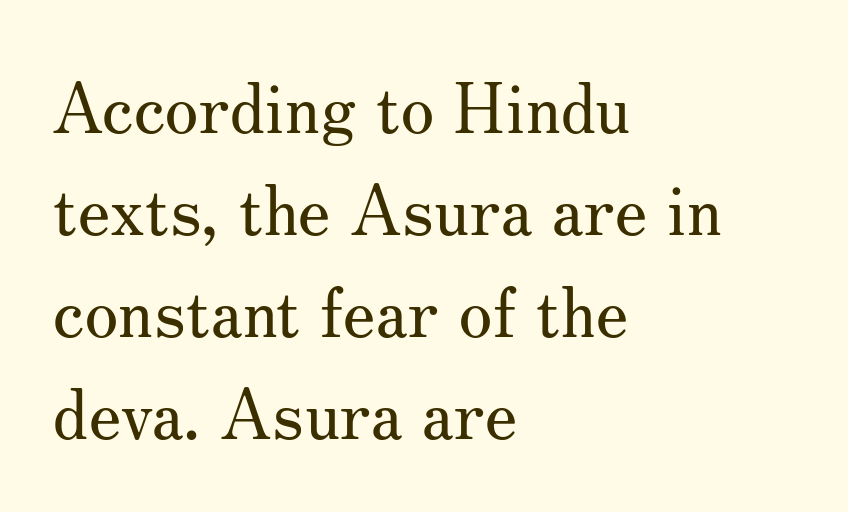
{"serif": "yes", "italic": "no", "bold": "no", "weight": "regular", "width": "normal", "stroke_contrast": "medium", "x_height": "small", "monospaced": "no", "underline": "no", "align": "left", "line_spacing": "normal", "line_spacing_ratio": 1.48, "letter_spacing": "normal", "letter_spacing_em": 0.0, "glyph_px": 69}
